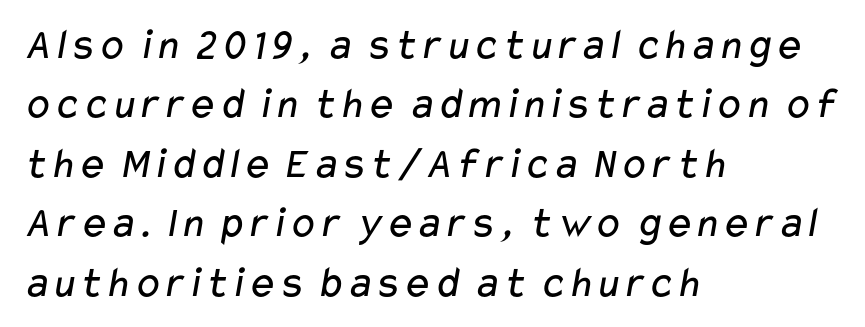
{"serif": "no", "bold": "no", "weight": "regular", "width": "wide", "stroke_contrast": "low", "x_height": "medium", "monospaced": "no", "underline": "no", "align": "left", "line_spacing": "normal", "line_spacing_ratio": 1.35, "letter_spacing": "normal", "letter_spacing_em": 0.0, "glyph_px": 44}
